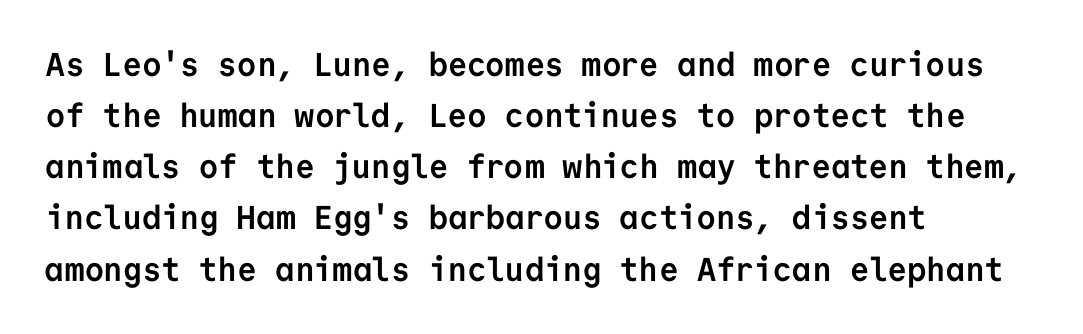
{"serif": "no", "italic": "no", "bold": "yes", "weight": "semibold", "width": "normal", "stroke_contrast": "low", "x_height": "medium", "monospaced": "yes", "underline": "no", "align": "left", "line_spacing": "normal", "line_spacing_ratio": 1.55, "letter_spacing": "normal", "letter_spacing_em": 0.0, "glyph_px": 33}
